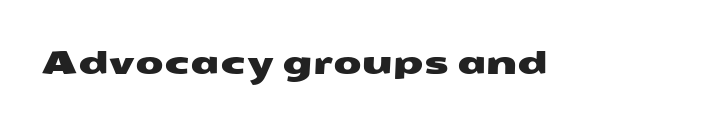
{"serif": "no", "width": "wide", "stroke_contrast": "medium", "x_height": "medium", "monospaced": "no", "underline": "no", "letter_spacing": "normal", "letter_spacing_em": 0.0, "glyph_px": 33}
